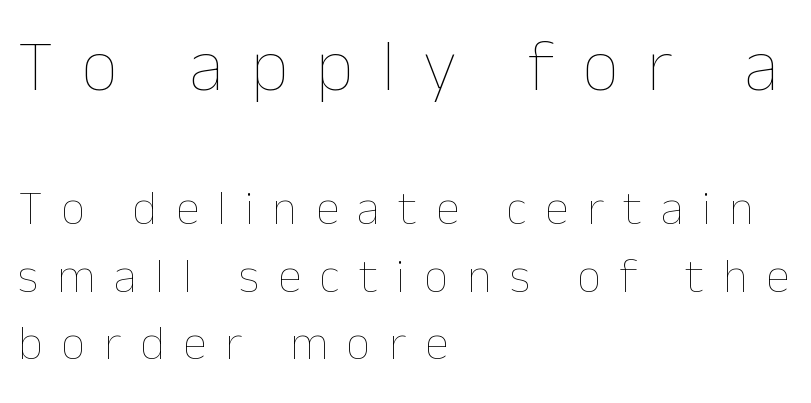
How would I describe the line gaps? Plain and ordinary. The font sits on the lighter half of the weight spectrum, regular included. This sample has the flowing, uneven cadence of proportional lettering. Type without underlining. This is the regular roman posture of the typeface. The first block has been scaled up relative to the second.
